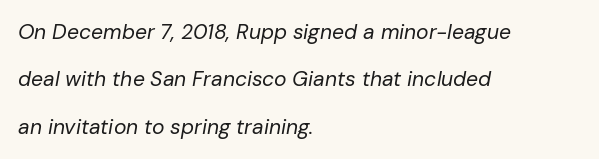
Descenders are the only things crossing below the line. Style check: oblique. Here the glyphs are tracked normally, forming tight word shapes. Leading: increased. Leftover space on each line is placed entirely after the last word. A light-to-regular cut is what we see here.
